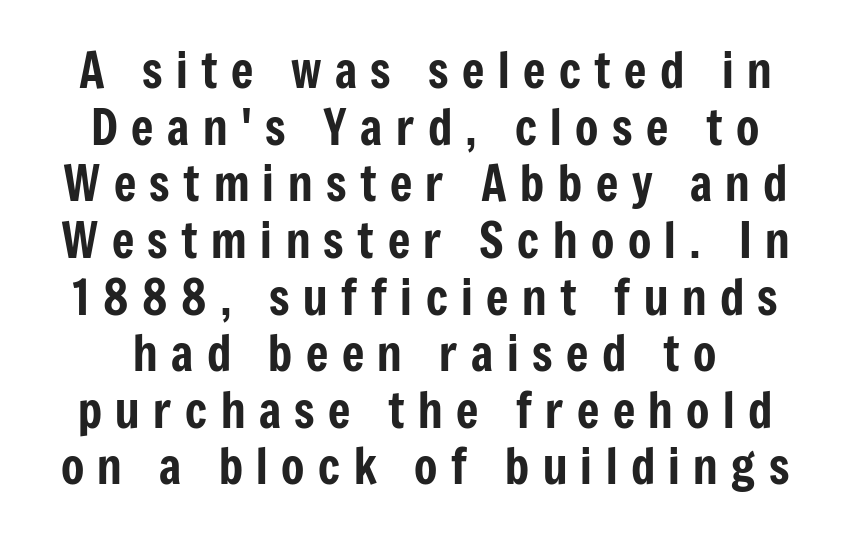
Q: Is the text italic (slanted)? A: No, it is upright.
Q: Is the typeface a serif or a sans-serif typeface? A: Sans-serif.
Q: Is the text underlined? A: No.
Q: Is the spacing between letters normal or unusually wide? A: Unusually wide.
Q: Width (condensed, normal, or wide)? A: Condensed.
Q: Stroke contrast? A: Low.
Q: x-height? A: Medium.
Q: Monospaced? A: No.
